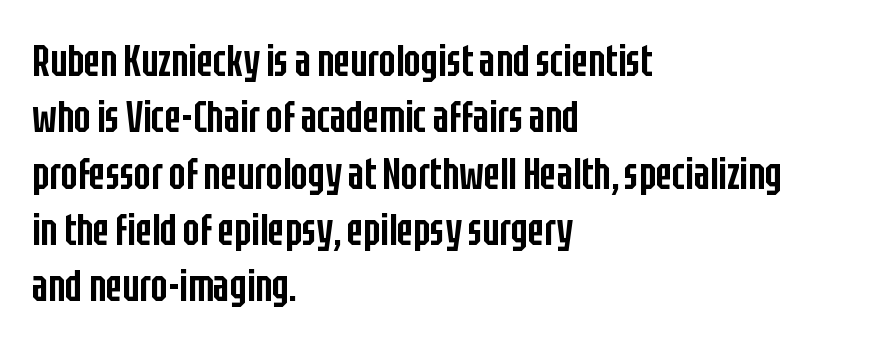
Q: Is the text bold? A: Semi-bold.
Q: Is the text italic (slanted)? A: No, it is upright.
Q: Is the typeface a serif or a sans-serif typeface? A: Sans-serif.
Q: Is the text underlined? A: No.
Q: How is the paragraph aligned? A: Left-aligned.
Q: Is the spacing between letters normal or unusually wide? A: Normal.
Q: Is the spacing between lines tight, normal or loose? A: Normal.
Q: Width (condensed, normal, or wide)? A: Condensed.
Q: Stroke contrast? A: Low.
Q: x-height? A: Large.
Q: Monospaced? A: No.
